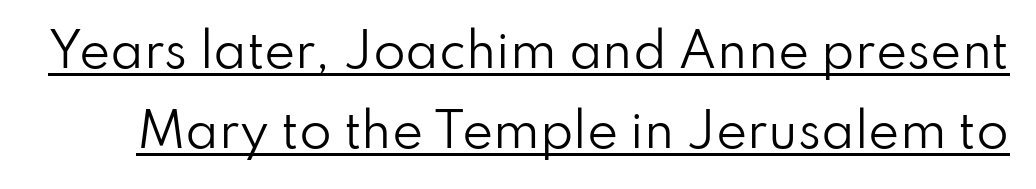
{"serif": "no", "italic": "no", "bold": "no", "weight": "regular", "width": "normal", "stroke_contrast": "low", "x_height": "small", "monospaced": "no", "underline": "yes", "line_spacing_ratio": 1.71, "letter_spacing": "normal", "letter_spacing_em": 0.0, "glyph_px": 47}
